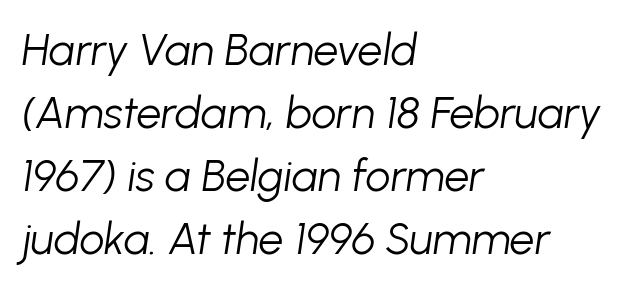
Think of a printed novel: that variable character pitch is what you see here. Summary of weight: not heavy and not bold. Vertically, the passage feels balanced, rows spaced as you'd expect. The gaps between neighbouring characters are ordinary and unremarkable. The ragged edge is on the right, which tells us the setting is flush left. The baseline area is clear.
